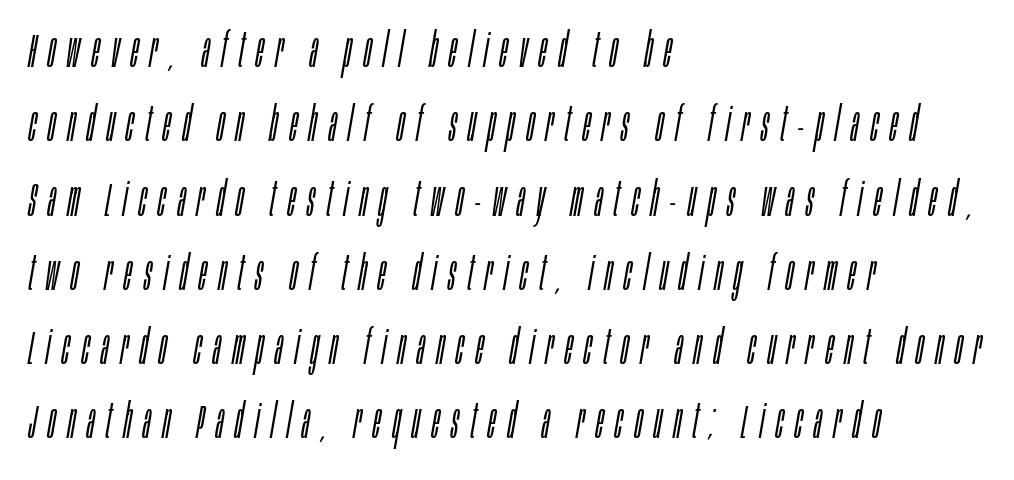
Character widths vary here, with narrow letters taking less room than wide ones. Any mark beneath the type? The region is blank. This block has exactly the height ordinary leading produces. Horizontally, the lines are justified to the leading edge only.
